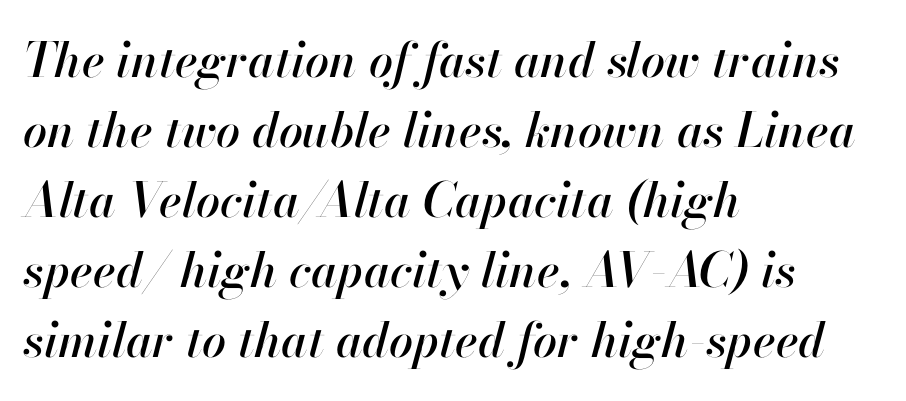
Q: Is the text italic (slanted)? A: Yes, it leans right by about 13 degrees.
Q: Is the text underlined? A: No.
Q: How is the paragraph aligned? A: Left-aligned.
Q: Is the spacing between letters normal or unusually wide? A: Normal.
Q: Is the spacing between lines tight, normal or loose? A: Normal.
Q: Width (condensed, normal, or wide)? A: Normal.
Q: Stroke contrast? A: High.
Q: x-height? A: Small.
Q: Monospaced? A: No.
